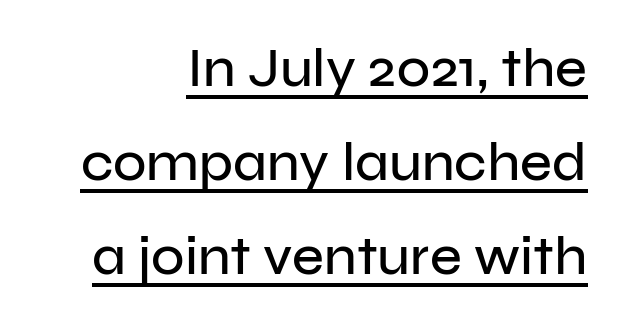
Every word sits above its own underline. The line texture is even and compact thanks to regular tracking. This sample is right-justified, so line beginnings fall wherever the words allow. Ascenders rise straight up at ninety degrees.
